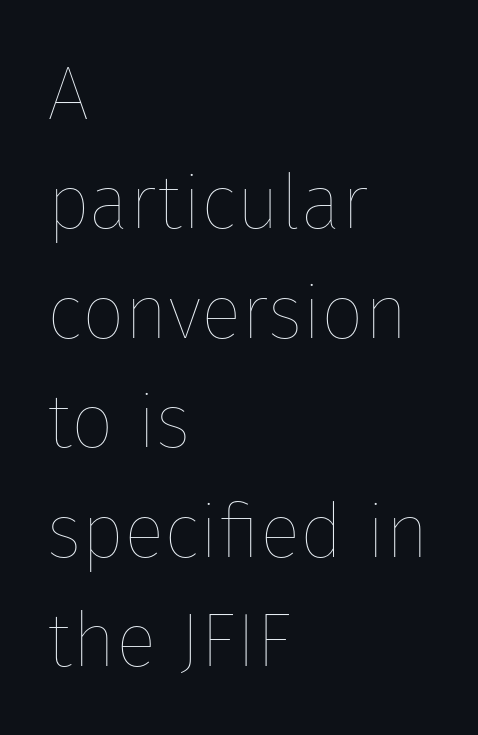
Inter-character spacing is left at the font's built-in metrics. Posture: vertical. A typesetter would call this leading conventional body-copy spacing. Is the stroke heavy? The answer is a plain regular-or-lighter.
